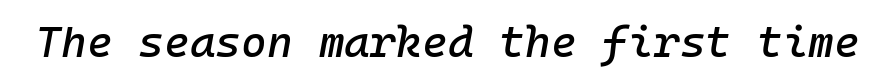
Fixed-width glyphs throughout — classic coding-font behaviour. Just letters on the line, the space beneath them empty. The typography opts for an oblique posture over an upright one. What stands out about the letter spacing? Nothing — it is the standard amount.
